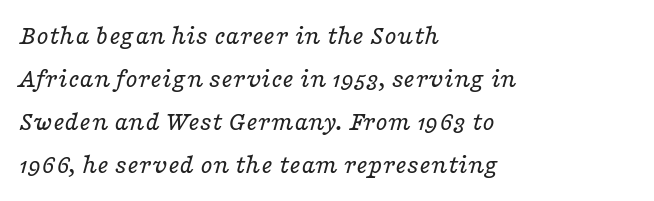
Q: Is the text bold? A: No.
Q: Is the text italic (slanted)? A: Yes, it leans right by about 16 degrees.
Q: Is the typeface a serif or a sans-serif typeface? A: Serif.
Q: Is the text underlined? A: No.
Q: How is the paragraph aligned? A: Left-aligned.
Q: Is the spacing between letters normal or unusually wide? A: Normal.
Q: Is the spacing between lines tight, normal or loose? A: Normal.
Q: Width (condensed, normal, or wide)? A: Wide.
Q: Stroke contrast? A: Low.
Q: x-height? A: Medium.
Q: Monospaced? A: No.
